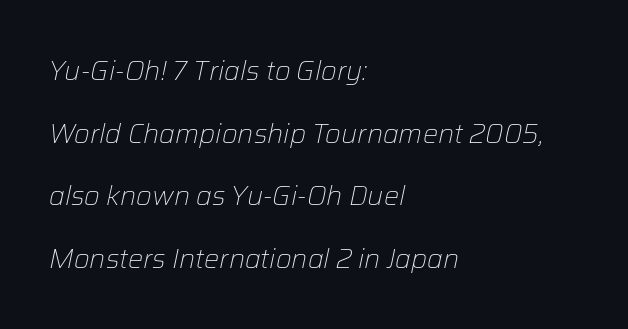
The image shows 27 px text type, italic (leaning right); set left-aligned, loose line spacing (2.32x), normal letter spacing, not underlined.
